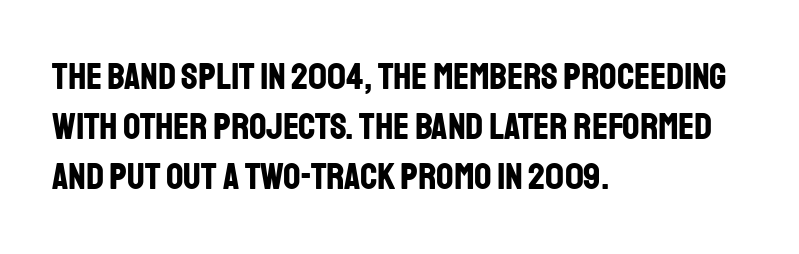
Q: Is the text bold? A: Yes.
Q: Is the text italic (slanted)? A: No, it is upright.
Q: Is the typeface a serif or a sans-serif typeface? A: Sans-serif.
Q: Is the text underlined? A: No.
Q: How is the paragraph aligned? A: Left-aligned.
Q: Is the spacing between letters normal or unusually wide? A: Normal.
Q: Is the spacing between lines tight, normal or loose? A: Normal.
Q: Width (condensed, normal, or wide)? A: Condensed.
Q: Stroke contrast? A: Low.
Q: x-height? A: Large.
Q: Monospaced? A: No.
